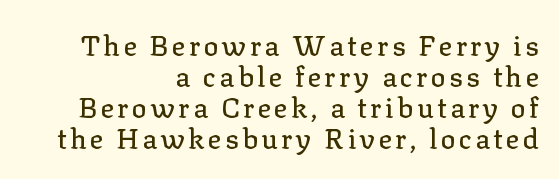
Line endings align vertically; line beginnings do not. The typeface chosen for these lines features serifs. Every stem runs plumb, perpendicular to the baseline. Summary of vertical rhythm: compact, with narrow interline spacing. Looks like regular typesetting: each glyph gets only the width it needs.
